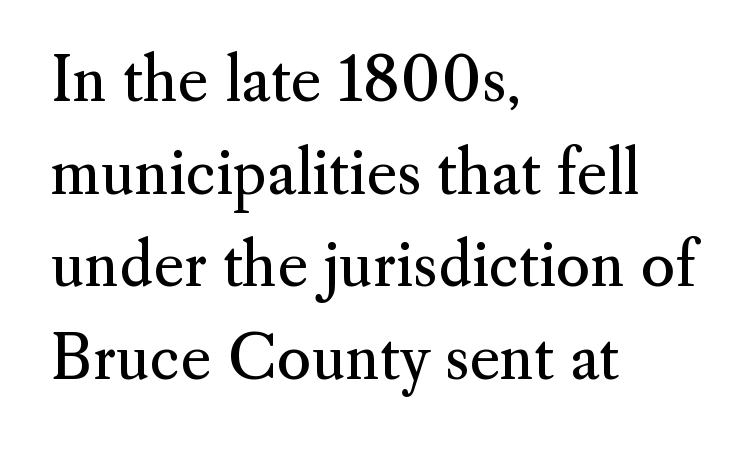
{"serif": "yes", "italic": "no", "bold": "no", "weight": "regular", "width": "normal", "stroke_contrast": "medium", "x_height": "small", "monospaced": "no", "underline": "no", "align": "left", "line_spacing": "normal", "line_spacing_ratio": 1.57, "letter_spacing": "normal", "letter_spacing_em": 0.0, "glyph_px": 59}
